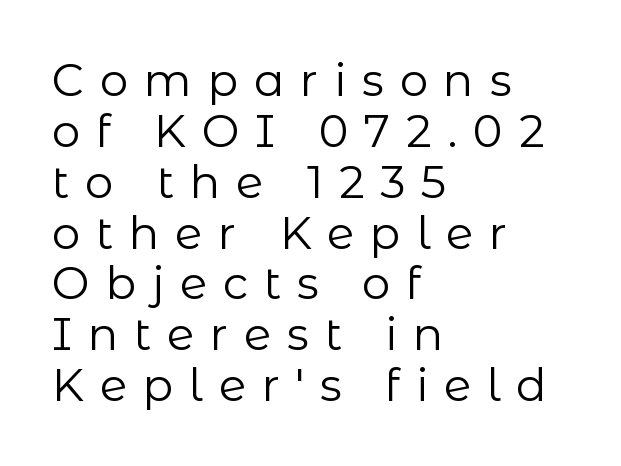
{"serif": "no", "italic": "no", "bold": "no", "weight": "regular", "width": "normal", "stroke_contrast": "low", "x_height": "medium", "monospaced": "no", "underline": "no", "align": "left", "line_spacing": "tight", "line_spacing_ratio": 1.13, "letter_spacing": "wide", "letter_spacing_em": 0.35, "glyph_px": 45}
